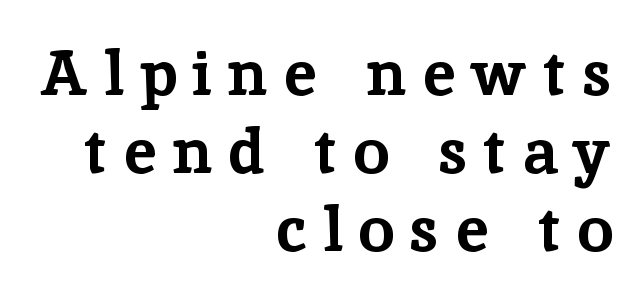
This rendering employs a face with finishing strokes, i.e., a serif. The strokes are fattened all the way to bold. Ascenders rise straight up at ninety degrees. In CSS terms this would be text-align: right. The zone under the glyphs is completely vacant.
